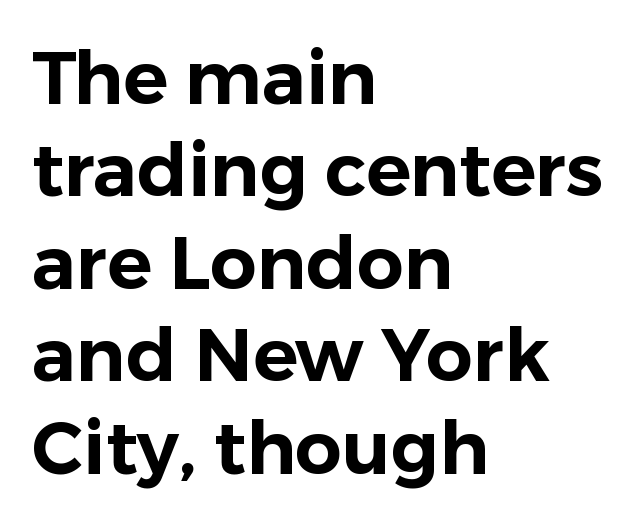
The image shows 74 px sans-serif type, upright; set left-aligned, normal line spacing (1.25x), normal letter spacing, not underlined; low stroke contrast and a medium x-height.
